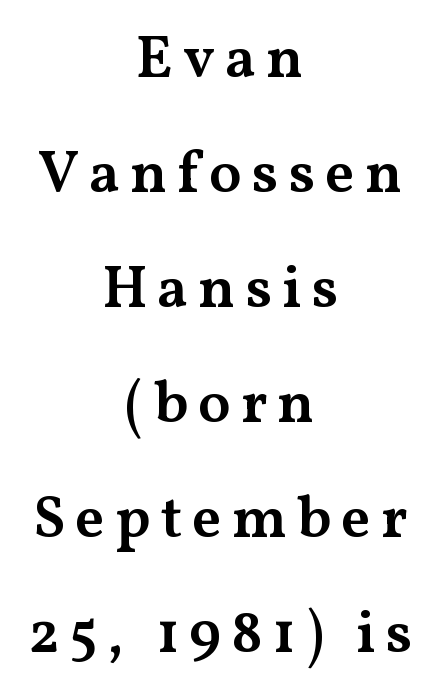
Notice how the passage keeps no hard edge, just a central spine. Decoration check: the copy has no underline. The space between consecutive lines is lavish. Semibold letterforms, between regular and bold.
